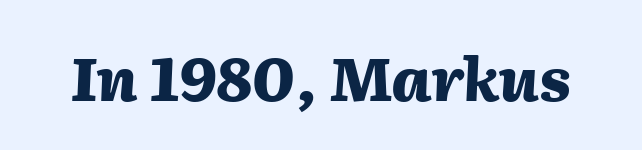
The image shows 60 px heavy type, italic (leaning right); set normal letter spacing, not underlined; medium stroke contrast and a medium x-height.
